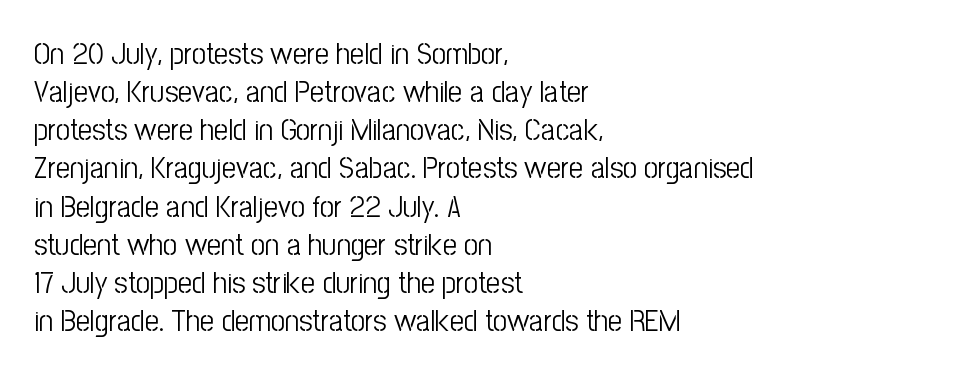
Q: Is the text bold? A: No.
Q: Is the text italic (slanted)? A: No, it is upright.
Q: Is the typeface a serif or a sans-serif typeface? A: Sans-serif.
Q: Is the text underlined? A: No.
Q: How is the paragraph aligned? A: Left-aligned.
Q: Is the spacing between letters normal or unusually wide? A: Normal.
Q: Width (condensed, normal, or wide)? A: Condensed.
Q: Stroke contrast? A: Low.
Q: x-height? A: Medium.
Q: Monospaced? A: No.
